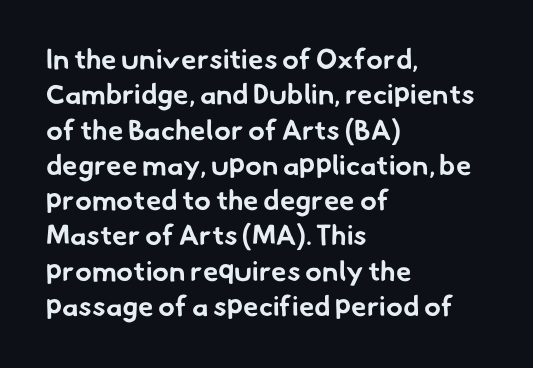
Regular leading. On the weight axis this lands at bold, roughly 700. The face used here is a sans, in the tradition of grotesques and geometrics. The compositor pushed each line to the left boundary.
